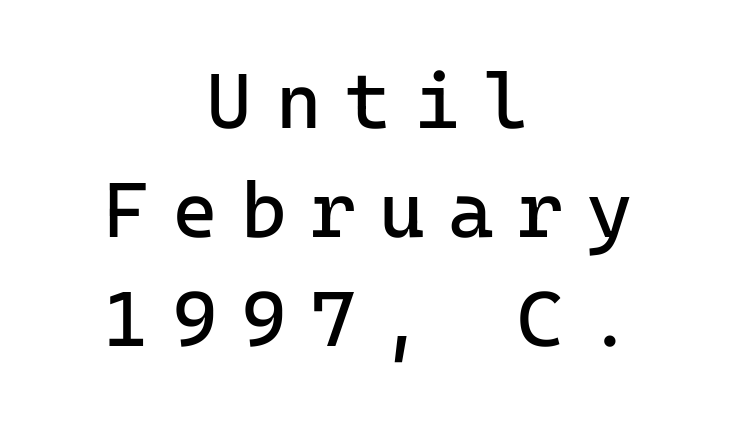
{"serif": "no", "italic": "no", "bold": "no", "weight": "regular", "width": "normal", "stroke_contrast": "low", "x_height": "medium", "monospaced": "yes", "underline": "no", "align": "center", "line_spacing": "normal", "line_spacing_ratio": 1.4, "letter_spacing": "wide", "letter_spacing_em": 0.3, "glyph_px": 78}
